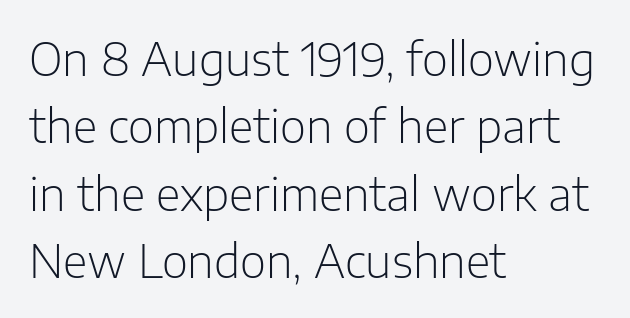
Q: Is the text bold? A: No.
Q: Is the text italic (slanted)? A: No, it is upright.
Q: Is the typeface a serif or a sans-serif typeface? A: Sans-serif.
Q: Is the text underlined? A: No.
Q: How is the paragraph aligned? A: Left-aligned.
Q: Is the spacing between letters normal or unusually wide? A: Normal.
Q: Is the spacing between lines tight, normal or loose? A: Normal.
Q: Width (condensed, normal, or wide)? A: Normal.
Q: Stroke contrast? A: Low.
Q: x-height? A: Medium.
Q: Monospaced? A: No.
